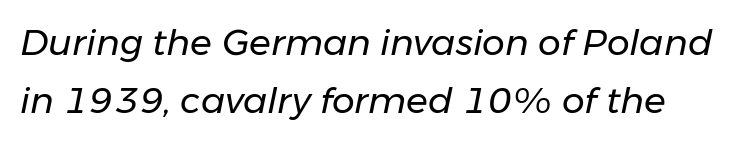
The image shows 36 px regular-weight type, italic (leaning right); set normal line spacing (1.61x), normal letter spacing, not underlined; low stroke contrast and a medium x-height.
